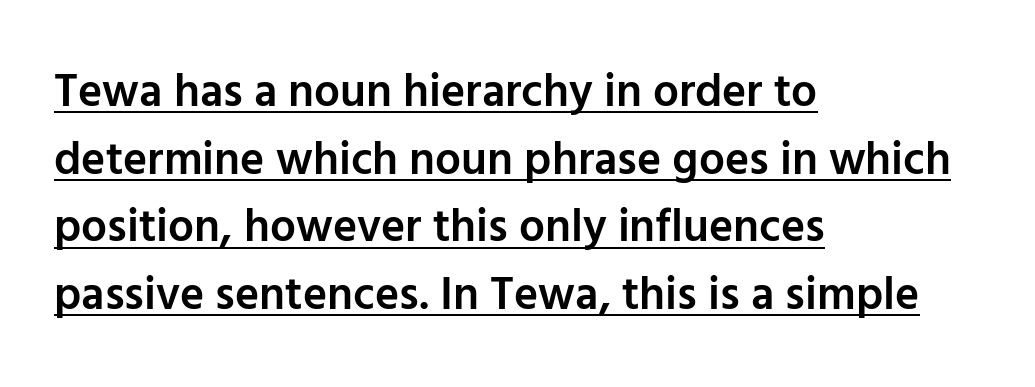
Q: Is the text bold? A: Semi-bold.
Q: Is the text italic (slanted)? A: No, it is upright.
Q: Is the typeface a serif or a sans-serif typeface? A: Sans-serif.
Q: Is the text underlined? A: Yes.
Q: How is the paragraph aligned? A: Left-aligned.
Q: Is the spacing between letters normal or unusually wide? A: Normal.
Q: Is the spacing between lines tight, normal or loose? A: Normal.
Q: Width (condensed, normal, or wide)? A: Normal.
Q: Stroke contrast? A: Low.
Q: x-height? A: Medium.
Q: Monospaced? A: No.
